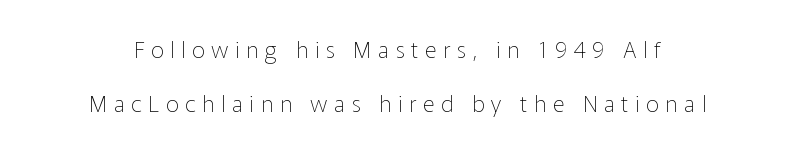
Interline gaps are noticeably wide in this sample. The typeface has the unassuming heft of standard copy or less. The type sits square on the baseline with zero lean. The whitespace from short lines is split evenly between both sides. Honestly, there is no underline to notice here at all. Caption: expanded tracking, letters set apart.
